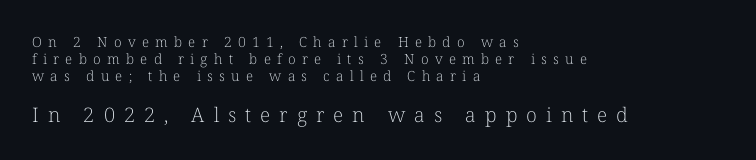
Q: Is the text bold? A: No.
Q: Is the text italic (slanted)? A: No, it is upright.
Q: Is the text underlined? A: No.
Q: How is the paragraph aligned? A: Left-aligned.
Q: Is the spacing between letters normal or unusually wide? A: Unusually wide.
Q: Which block of text is set in a larger size, the first (top) or the second (bottom)? A: The second (bottom) one.
